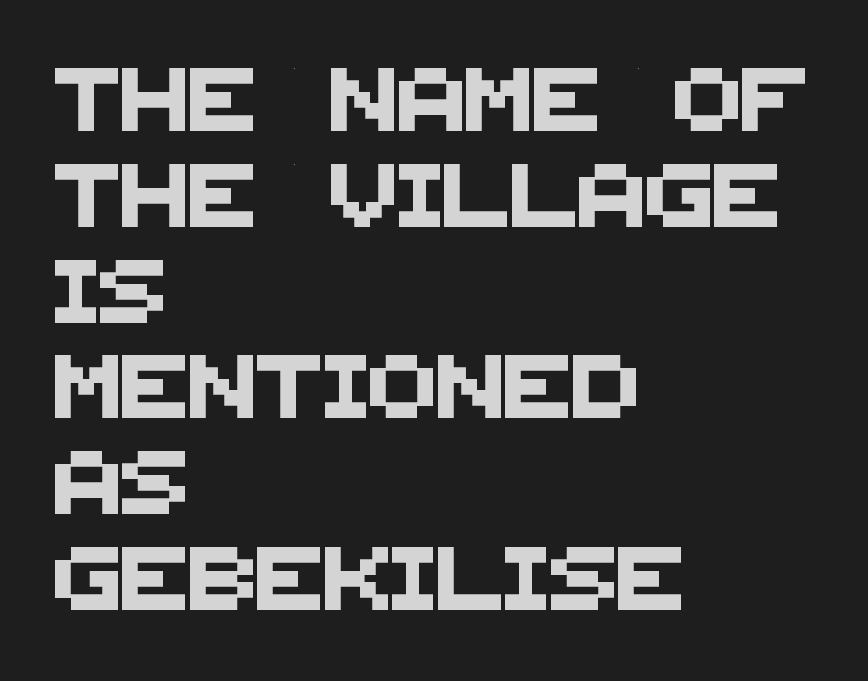
The image shows 63 px sans-serif type; set left-aligned, normal line spacing (1.52x), normal letter spacing, not underlined; medium stroke contrast and a large x-height.
